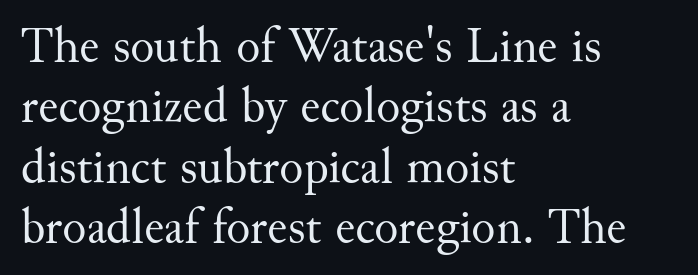
Q: Is the text bold? A: No.
Q: Is the text italic (slanted)? A: No, it is upright.
Q: Is the typeface a serif or a sans-serif typeface? A: Serif.
Q: Is the text underlined? A: No.
Q: How is the paragraph aligned? A: Left-aligned.
Q: Is the spacing between letters normal or unusually wide? A: Normal.
Q: Width (condensed, normal, or wide)? A: Normal.
Q: Stroke contrast? A: Medium.
Q: x-height? A: Small.
Q: Monospaced? A: No.
